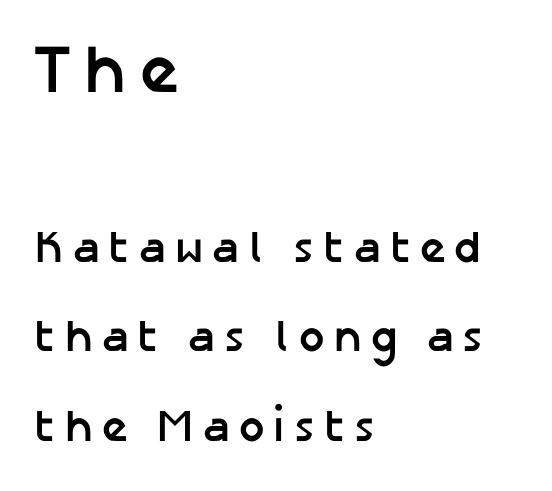
Each line starts at the same left margin while the right side varies. The designer dialed line spacing up above the default. The passage shown is emphatically bold. The glyphs in this specimen are sans serif. Beneath every word, the page is bare.
